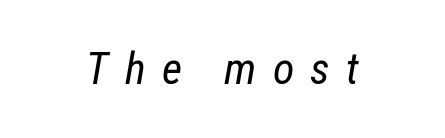
{"italic": "yes", "lean": "right", "slant_degrees": 12, "bold": "no", "weight": "regular", "width": "condensed", "stroke_contrast": "low", "x_height": "medium", "monospaced": "no", "underline": "no", "letter_spacing": "wide", "letter_spacing_em": 0.37, "glyph_px": 44}
